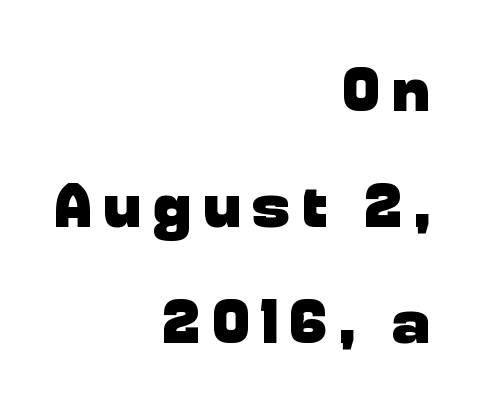
This rendering features lettering with no underline. Nope, not italic — everything's standing straight. This sample uses expanded letter spacing, leaving extra air between glyphs. Note the varied advance widths — an 'i' is clearly narrower than an 'm'.
